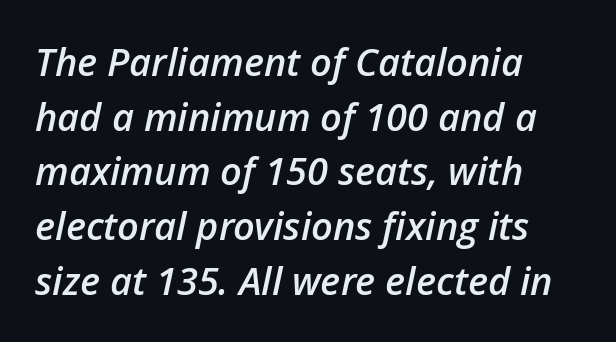
The image shows 38 px semibold type, italic (leaning right); set left-aligned, normal line spacing (1.44x), normal letter spacing, not underlined; low stroke contrast and a medium x-height.
